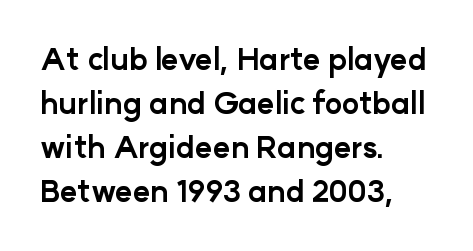
Q: Is the text bold? A: Yes.
Q: Is the text italic (slanted)? A: No, it is upright.
Q: Is the typeface a serif or a sans-serif typeface? A: Sans-serif.
Q: Is the text underlined? A: No.
Q: How is the paragraph aligned? A: Left-aligned.
Q: Is the spacing between letters normal or unusually wide? A: Normal.
Q: Is the spacing between lines tight, normal or loose? A: Normal.
Q: Width (condensed, normal, or wide)? A: Normal.
Q: Stroke contrast? A: Low.
Q: x-height? A: Medium.
Q: Monospaced? A: No.
